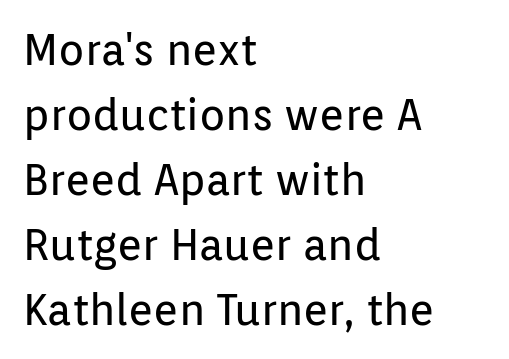
Honestly, there is no underline to notice here at all. The rendering uses a moderate line-height, typical for paragraphs. You can tell from the bare stems that sans-serif type was used. Posture: straight, roman, zero tilt. Stroke mass is kept to a normal reading level or below.
